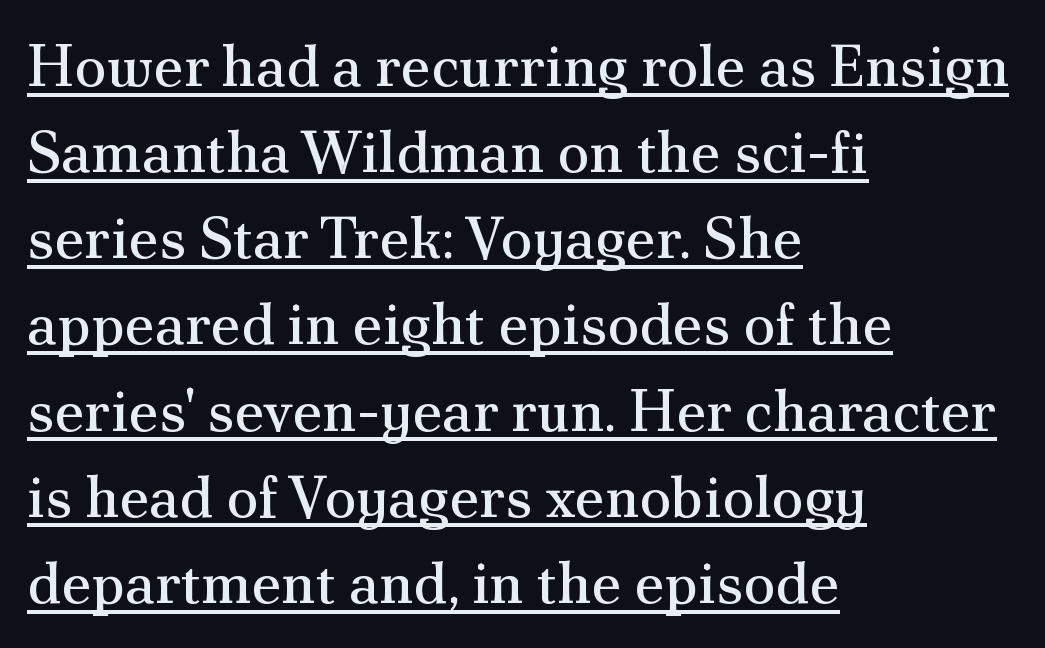
This sample has the flowing, uneven cadence of proportional lettering. Observe the serifs anchoring each vertical stroke in this sample. No italicization has been applied; the sample stays upright. The line texture is even and compact thanks to regular tracking.
